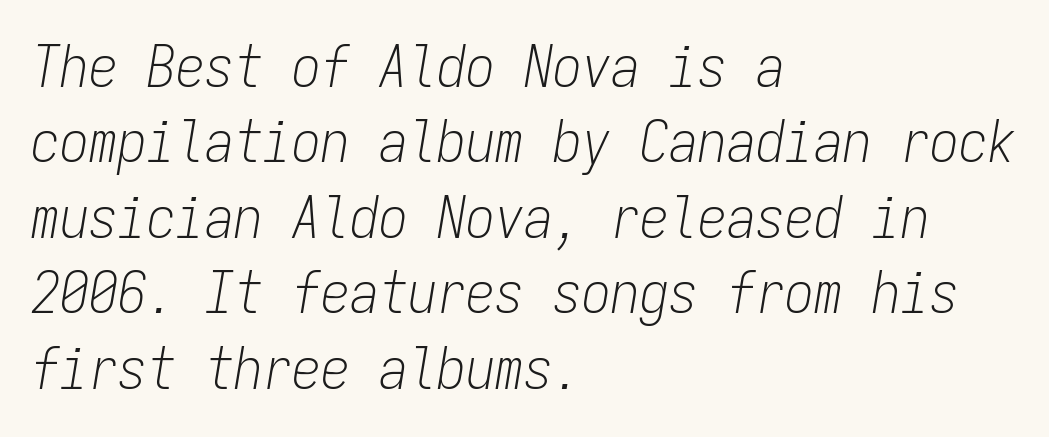
Q: Is the text bold? A: No.
Q: Is the text italic (slanted)? A: Yes, it leans right by about 9 degrees.
Q: Is the text underlined? A: No.
Q: How is the paragraph aligned? A: Left-aligned.
Q: Is the spacing between letters normal or unusually wide? A: Normal.
Q: Is the spacing between lines tight, normal or loose? A: Normal.
Q: Width (condensed, normal, or wide)? A: Condensed.
Q: Stroke contrast? A: Low.
Q: x-height? A: Medium.
Q: Monospaced? A: Yes.
